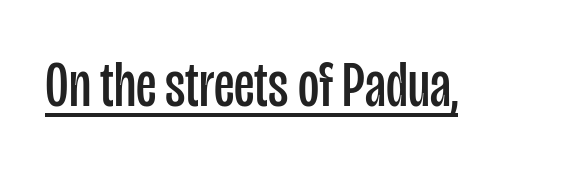
{"serif": "no", "italic": "no", "bold": "no", "weight": "regular", "width": "condensed", "stroke_contrast": "low", "x_height": "large", "monospaced": "no", "underline": "yes", "letter_spacing": "normal", "letter_spacing_em": 0.0, "glyph_px": 65}
